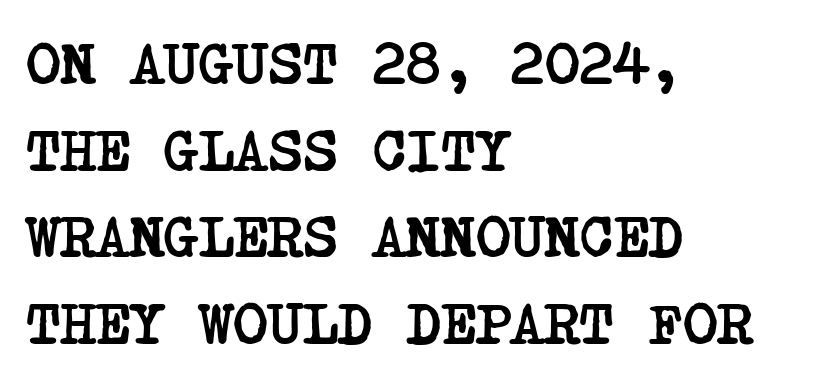
Q: Is the text bold? A: Yes.
Q: Is the typeface a serif or a sans-serif typeface? A: Serif.
Q: Is the text underlined? A: No.
Q: How is the paragraph aligned? A: Left-aligned.
Q: Is the spacing between letters normal or unusually wide? A: Normal.
Q: Is the spacing between lines tight, normal or loose? A: Normal.
Q: Width (condensed, normal, or wide)? A: Condensed.
Q: Stroke contrast? A: Low.
Q: x-height? A: Large.
